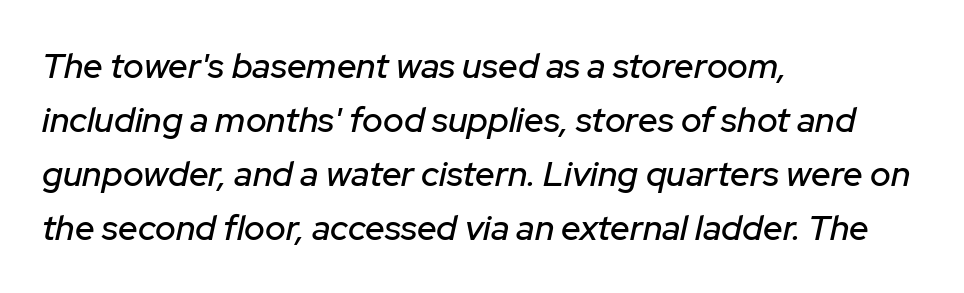
Q: Is the text italic (slanted)? A: Yes, it leans right by about 12 degrees.
Q: Is the text underlined? A: No.
Q: How is the paragraph aligned? A: Left-aligned.
Q: Is the spacing between letters normal or unusually wide? A: Normal.
Q: Is the spacing between lines tight, normal or loose? A: Normal.
Q: Width (condensed, normal, or wide)? A: Normal.
Q: Stroke contrast? A: Low.
Q: x-height? A: Medium.
Q: Monospaced? A: No.
